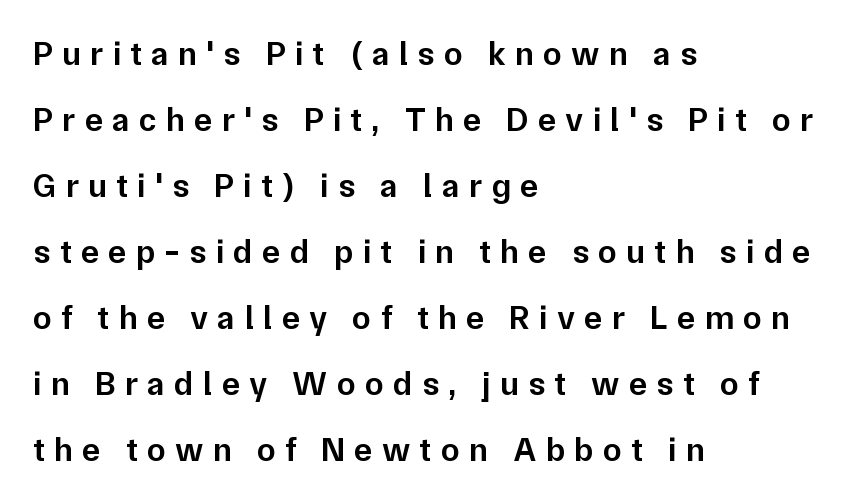
Characters remain perfectly vertical along every line. This is the in-between weight designers call semibold or demi. Observe the wide spacing: letters keep a clear distance from each other. Which margin do the lines hug? The left one — the right edge is uneven. Words float on clear page, feet unadorned. The designer went with a sans here, leaving each stem footless.
